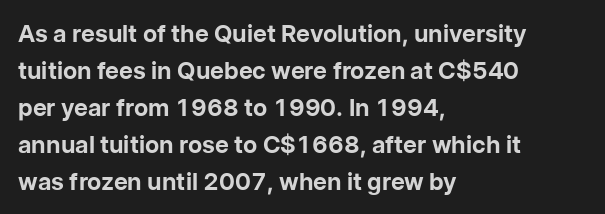
The image shows 24 px bold type, upright; set left-aligned, normal line spacing (1.54x), normal letter spacing, not underlined.
